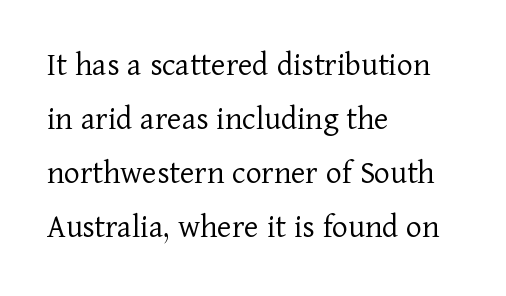
Q: Is the text bold? A: No.
Q: Is the text italic (slanted)? A: No, it is upright.
Q: Is the typeface a serif or a sans-serif typeface? A: Serif.
Q: Is the text underlined? A: No.
Q: How is the paragraph aligned? A: Left-aligned.
Q: Is the spacing between letters normal or unusually wide? A: Normal.
Q: Is the spacing between lines tight, normal or loose? A: Normal.
Q: Width (condensed, normal, or wide)? A: Normal.
Q: Stroke contrast? A: Low.
Q: x-height? A: Medium.
Q: Monospaced? A: No.
